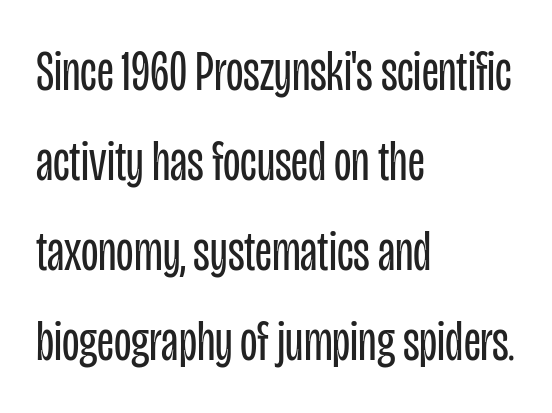
Honestly, the row spacing looks completely unremarkable. This is not heavy type; no bold has been used. Leftover space on each line is placed entirely after the last word. Each row of text sits above clean, open space. Vertical strokes here are truly vertical.
